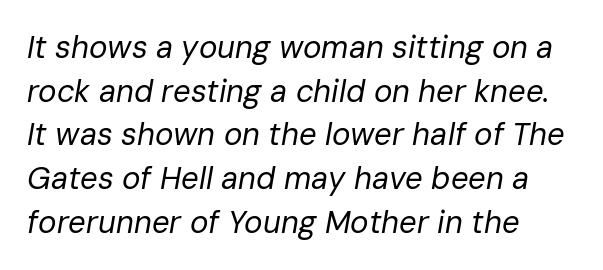
{"italic": "yes", "lean": "right", "slant_degrees": 10, "bold": "no", "weight": "regular", "width": "normal", "stroke_contrast": "low", "x_height": "medium", "monospaced": "no", "underline": "no", "align": "left", "line_spacing": "normal", "line_spacing_ratio": 1.41, "letter_spacing": "normal", "letter_spacing_em": 0.0, "glyph_px": 31}
